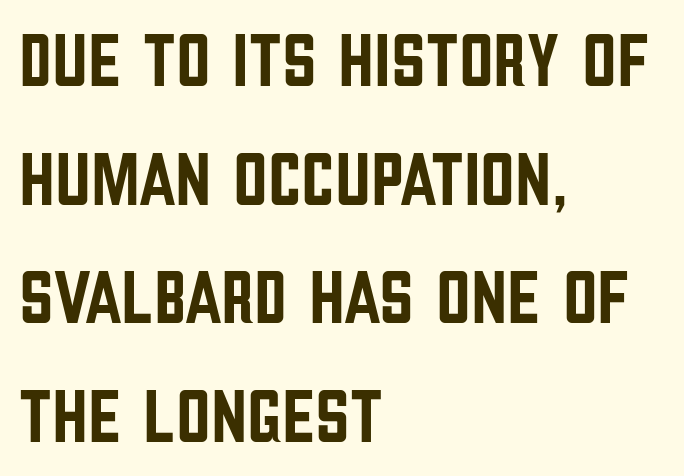
{"serif": "no", "italic": "no", "width": "condensed", "stroke_contrast": "low", "x_height": "large", "monospaced": "no", "underline": "no", "align": "left", "line_spacing": "normal", "line_spacing_ratio": 1.56, "letter_spacing": "normal", "letter_spacing_em": 0.0, "glyph_px": 76}
